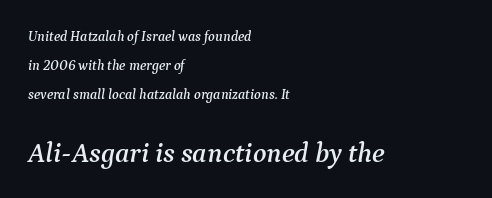
{"serif": "yes", "italic": "yes", "lean": "right", "slant_degrees": 9, "width": "normal", "stroke_contrast": "medium", "x_height": "medium", "monospaced": "no", "underline": "no", "align": "left", "line_spacing": "loose", "line_spacing_ratio": 2.06, "letter_spacing": "normal", "letter_spacing_em": 0.0, "larger_block": "second", "size_ratio": 2.0, "glyph_px": 28}
